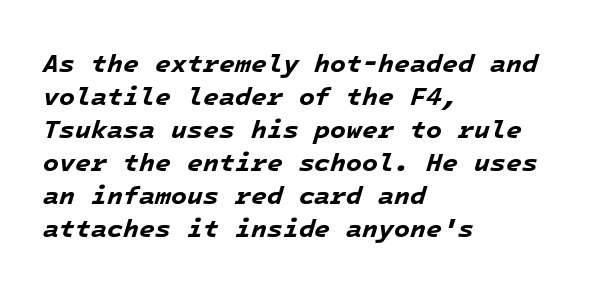
{"italic": "yes", "lean": "right", "slant_degrees": 16, "bold": "yes", "underline": "no", "align": "left", "line_spacing": "normal", "line_spacing_ratio": 1.27, "letter_spacing": "normal", "letter_spacing_em": 0.0, "glyph_px": 26}
